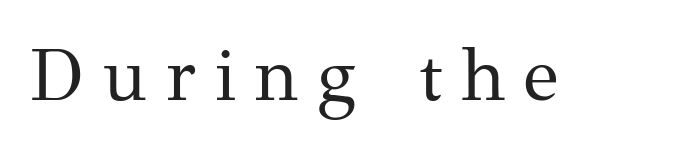
The image shows 74 px regular-weight serif type, upright; set unusually wide letter spacing (+0.25 em), not underlined; medium stroke contrast and a medium x-height.
